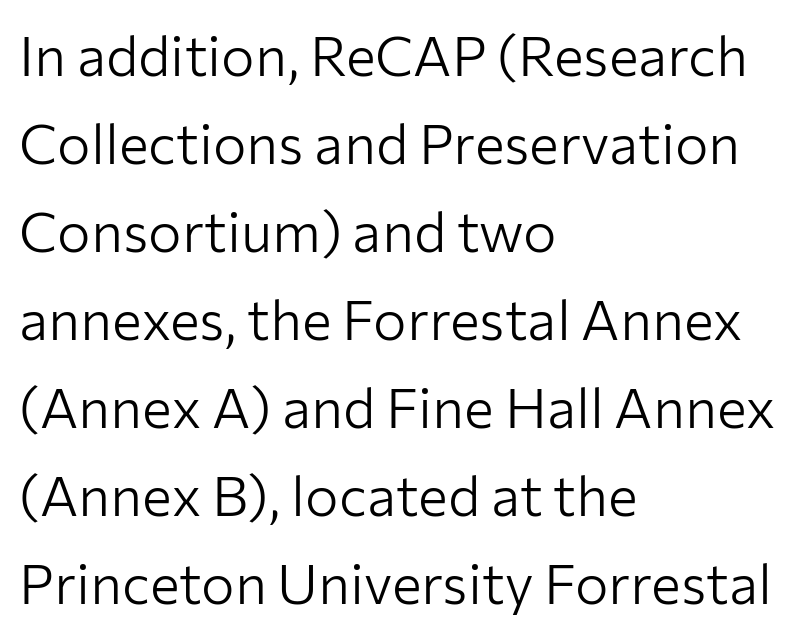
{"serif": "no", "italic": "no", "bold": "no", "weight": "light", "width": "normal", "stroke_contrast": "low", "x_height": "medium", "monospaced": "no", "underline": "no", "align": "left", "line_spacing": "normal", "line_spacing_ratio": 1.57, "letter_spacing": "normal", "letter_spacing_em": 0.0, "glyph_px": 56}
